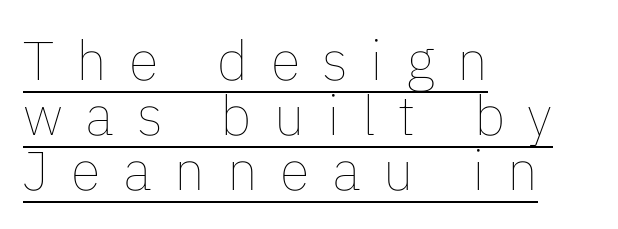
Is this a heavy cut? Hardly; it is regular or lighter. The line texture is sparse and dotted thanks to wide tracking. The setting favours the left margin, as ordinary paragraphs usually do. A baseline rule has been typeset under these characters.
